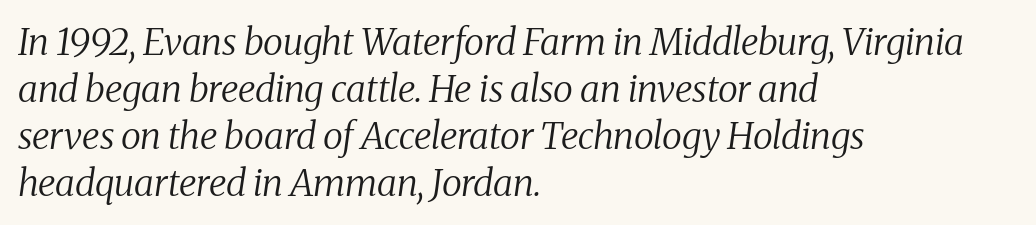
{"serif": "yes", "italic": "yes", "lean": "right", "slant_degrees": 8, "bold": "no", "weight": "regular", "width": "normal", "stroke_contrast": "medium", "x_height": "medium", "monospaced": "no", "underline": "no", "align": "left", "line_spacing": "normal", "line_spacing_ratio": 1.27, "letter_spacing": "normal", "letter_spacing_em": 0.0, "glyph_px": 37}
